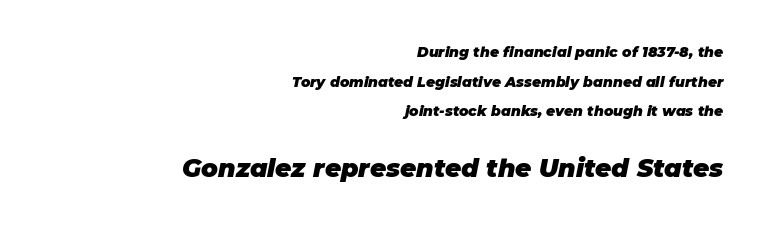
The image shows 25 px bold type, italic (leaning right); set right-aligned, loose line spacing (2.12x), normal letter spacing, not underlined; the second (bottom) block is 1.79x larger.
